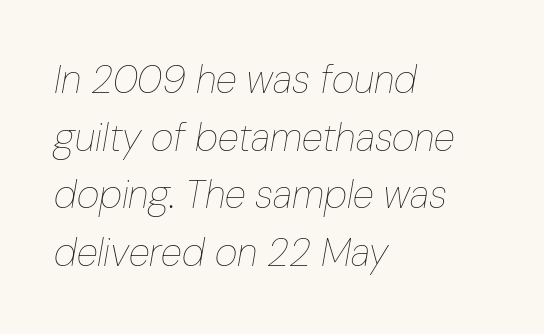
Regarding leading, the lines here are spaced in the standard way. Horizontal alignment here is leftward, the default for most running prose. A typesetter would mark this as italic. The passage shown is typed in a proportional face where columns would drift. Nothing heavy about these letters — not bold at all.
